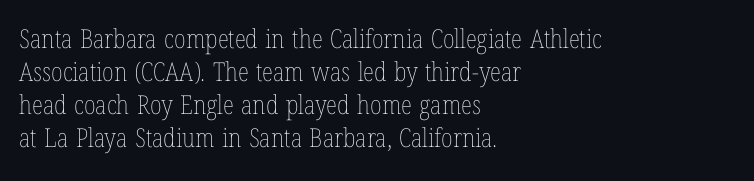
{"italic": "no", "bold": "no", "underline": "no", "align": "left", "line_spacing": "normal", "line_spacing_ratio": 1.27, "letter_spacing": "normal", "letter_spacing_em": 0.0, "glyph_px": 26}
